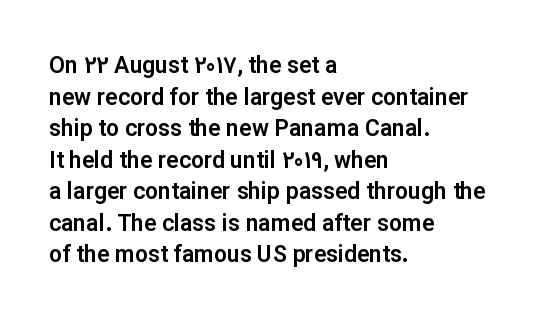
{"italic": "no", "underline": "no", "align": "left", "line_spacing": "normal", "line_spacing_ratio": 1.37, "letter_spacing": "normal", "letter_spacing_em": 0.0, "glyph_px": 23}
